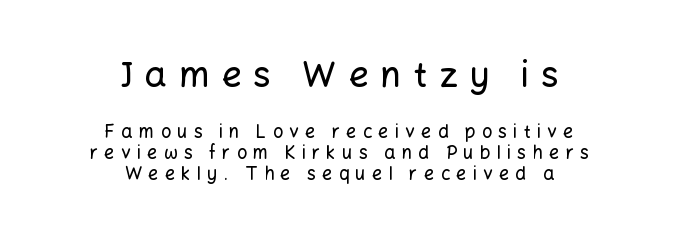
{"serif": "no", "italic": "no", "width": "normal", "stroke_contrast": "low", "x_height": "medium", "monospaced": "no", "underline": "no", "align": "center", "line_spacing_ratio": 1.17, "letter_spacing": "wide", "letter_spacing_em": 0.34, "larger_block": "first", "size_ratio": 1.94, "glyph_px": 35}
